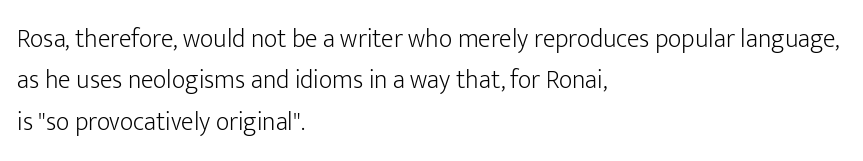
Q: Is the text bold? A: No.
Q: Is the text italic (slanted)? A: No, it is upright.
Q: Is the text underlined? A: No.
Q: How is the paragraph aligned? A: Left-aligned.
Q: Is the spacing between letters normal or unusually wide? A: Normal.
Q: Is the spacing between lines tight, normal or loose? A: Normal.
